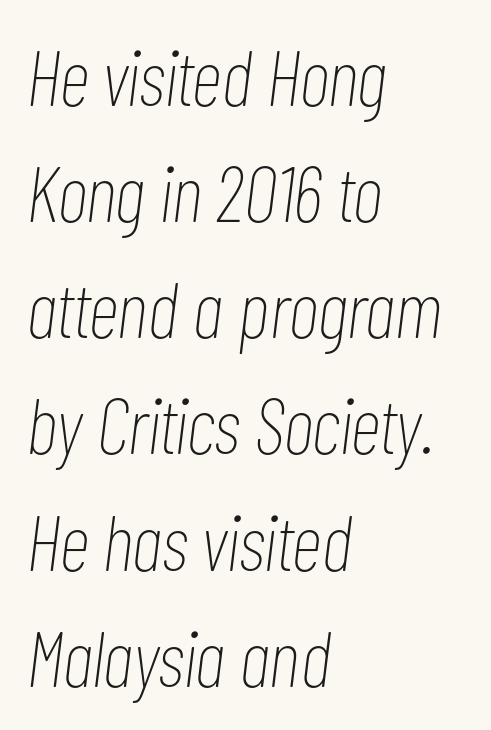
The image shows 79 px thin, condensed type, italic (leaning right); set left-aligned, normal line spacing (1.47x), normal letter spacing, not underlined; low stroke contrast and a medium x-height.
